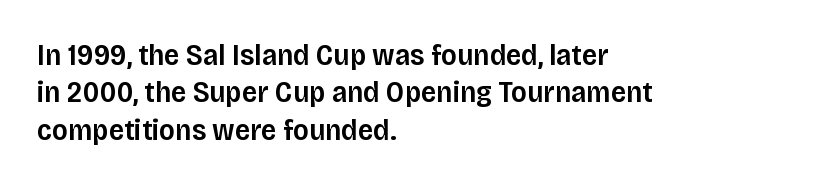
{"serif": "no", "italic": "no", "bold": "semi", "weight": "semibold", "width": "normal", "stroke_contrast": "low", "x_height": "large", "monospaced": "no", "underline": "no", "align": "left", "line_spacing": "normal", "line_spacing_ratio": 1.25, "letter_spacing": "normal", "letter_spacing_em": 0.0, "glyph_px": 30}
